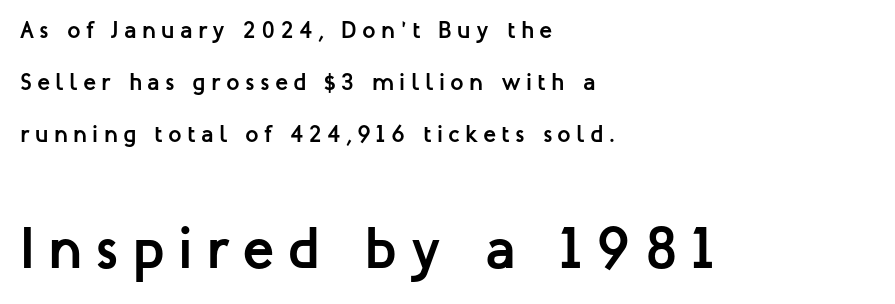
A great deal of white space separates one row of letters from the next. Is the letter spacing exaggerated? Yes — the characters are pushed far apart. Note: no serifs on the glyphs. Short and long lines alike share a common starting point at left.
